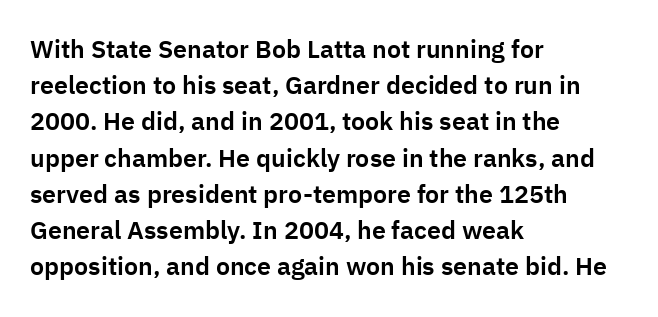
Q: Is the text italic (slanted)? A: No, it is upright.
Q: Is the text underlined? A: No.
Q: How is the paragraph aligned? A: Left-aligned.
Q: Is the spacing between letters normal or unusually wide? A: Normal.
Q: Is the spacing between lines tight, normal or loose? A: Normal.
